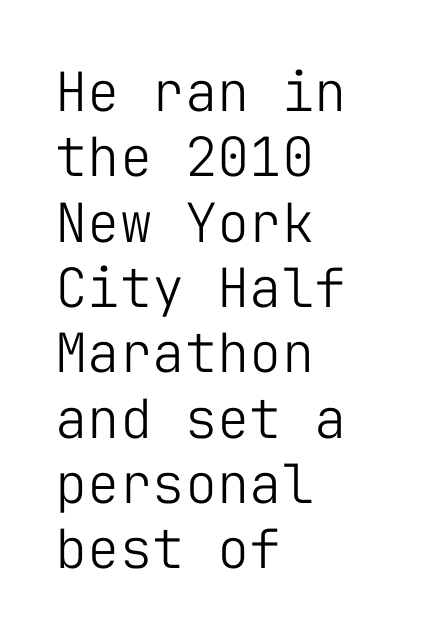
The area under the type is left untouched. Grotesque or geometric, the face here clearly has no serifs. Stroke mass is kept to a normal reading level or below. This rendering uses left alignment, leaving the right contour irregular. This sample has the even, mechanical cadence of fixed-width lettering. Glyph-to-glyph distance matches everyday printed text.
